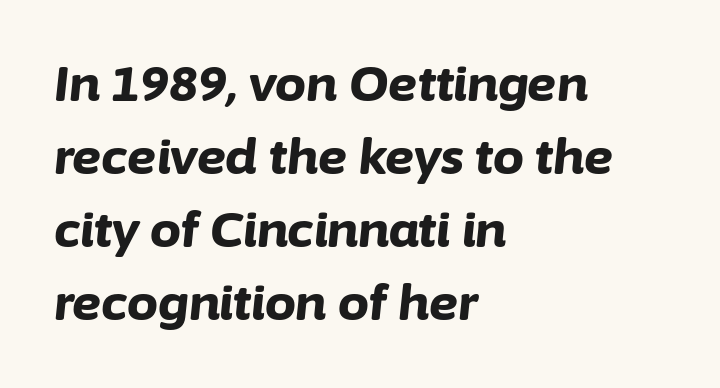
{"italic": "yes", "lean": "right", "slant_degrees": 6, "bold": "yes", "weight": "bold", "width": "normal", "stroke_contrast": "low", "x_height": "medium", "monospaced": "no", "underline": "no", "align": "left", "line_spacing": "normal", "line_spacing_ratio": 1.49, "letter_spacing": "normal", "letter_spacing_em": 0.0, "glyph_px": 49}
